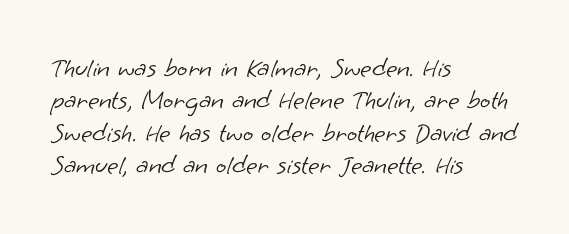
Q: Is the text bold? A: No.
Q: Is the text underlined? A: No.
Q: How is the paragraph aligned? A: Left-aligned.
Q: Is the spacing between letters normal or unusually wide? A: Normal.
